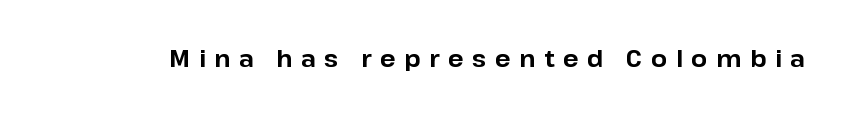
Tracking value appears strongly positive — letters spread wide. The type sits square on the baseline with zero lean. The baseline area is clear. Pretty heavy lettering here — definitely bold.
